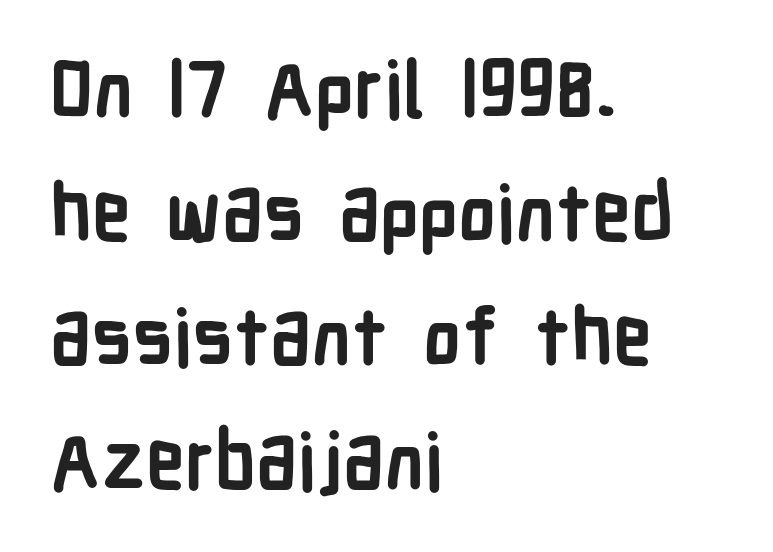
{"serif": "no", "italic": "no", "bold": "yes", "weight": "semibold", "width": "condensed", "stroke_contrast": "low", "x_height": "medium", "monospaced": "no", "underline": "no", "align": "left", "line_spacing": "normal", "line_spacing_ratio": 1.59, "letter_spacing": "normal", "letter_spacing_em": 0.0, "glyph_px": 78}
